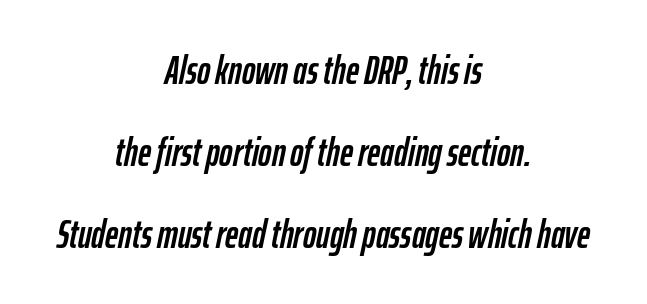
Q: Is the text italic (slanted)? A: Yes, it leans right by about 12 degrees.
Q: Is the text underlined? A: No.
Q: How is the paragraph aligned? A: Centered.
Q: Is the spacing between letters normal or unusually wide? A: Normal.
Q: Is the spacing between lines tight, normal or loose? A: Loose.
Q: Width (condensed, normal, or wide)? A: Condensed.
Q: Stroke contrast? A: Low.
Q: x-height? A: Medium.
Q: Monospaced? A: No.
